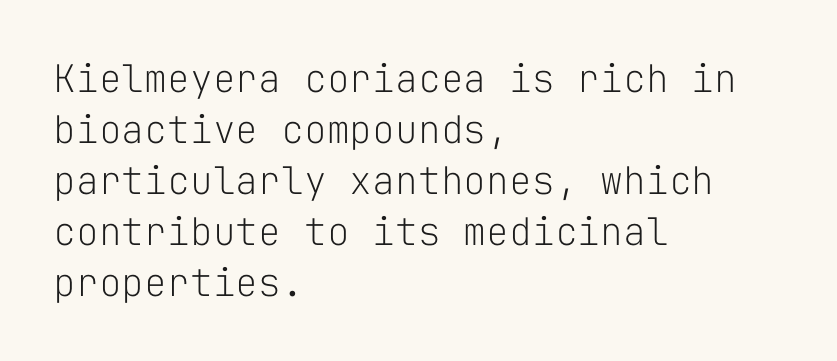
{"serif": "no", "italic": "no", "bold": "no", "weight": "light", "width": "normal", "stroke_contrast": "low", "x_height": "medium", "monospaced": "yes", "underline": "no", "align": "left", "line_spacing": "normal", "line_spacing_ratio": 1.34, "letter_spacing": "normal", "letter_spacing_em": 0.0, "glyph_px": 38}
